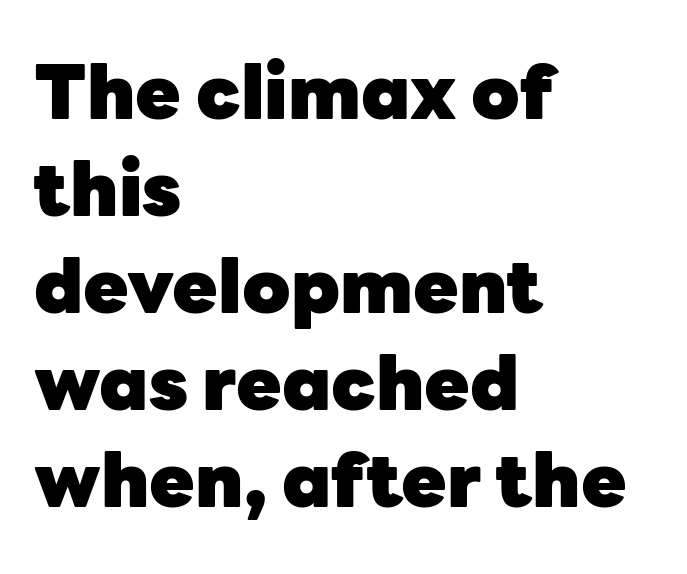
{"serif": "no", "italic": "no", "bold": "yes", "weight": "heavy", "width": "normal", "stroke_contrast": "low", "x_height": "medium", "monospaced": "no", "underline": "no", "align": "left", "line_spacing": "normal", "line_spacing_ratio": 1.31, "letter_spacing": "normal", "letter_spacing_em": 0.0, "glyph_px": 74}
